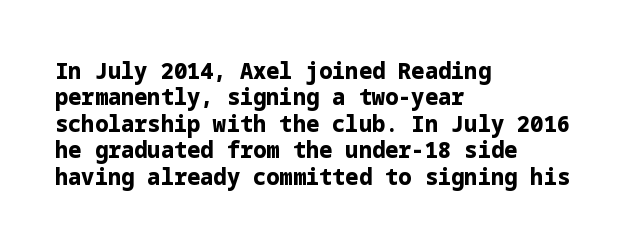
Q: Is the text bold? A: Yes.
Q: Is the text italic (slanted)? A: No, it is upright.
Q: Is the text underlined? A: No.
Q: How is the paragraph aligned? A: Left-aligned.
Q: Is the spacing between letters normal or unusually wide? A: Normal.
